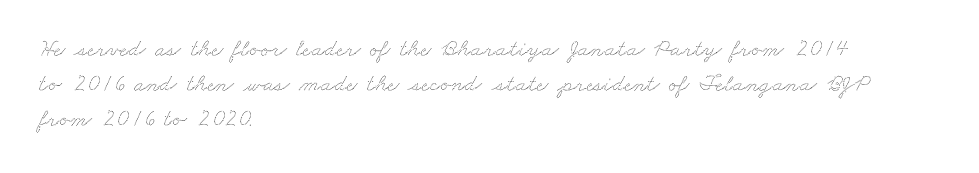
{"underline": "no", "align": "left", "line_spacing": "normal", "line_spacing_ratio": 1.45, "letter_spacing": "normal", "letter_spacing_em": 0.0, "glyph_px": 24}
